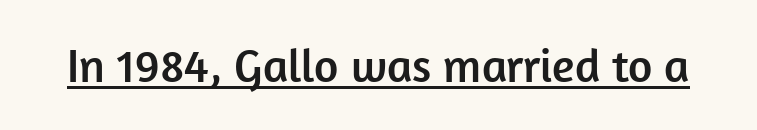
The image shows 47 px sans-serif type, upright; set normal letter spacing, underlined; low stroke contrast and a medium x-height.
